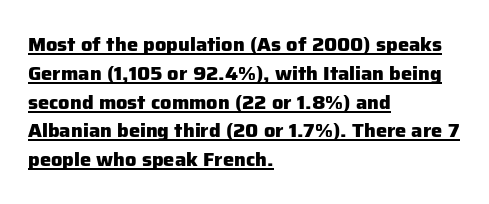
Q: Is the text bold? A: Yes.
Q: Is the text italic (slanted)? A: No, it is upright.
Q: Is the text underlined? A: Yes.
Q: How is the paragraph aligned? A: Left-aligned.
Q: Is the spacing between letters normal or unusually wide? A: Normal.
Q: Is the spacing between lines tight, normal or loose? A: Normal.
